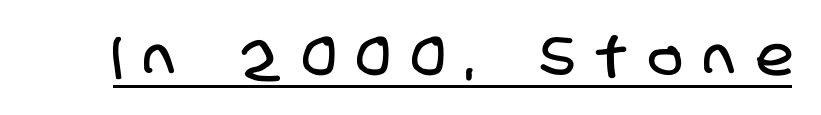
{"serif": "no", "width": "condensed", "stroke_contrast": "low", "x_height": "large", "monospaced": "no", "underline": "yes", "letter_spacing": "wide", "letter_spacing_em": 0.42, "glyph_px": 54}
